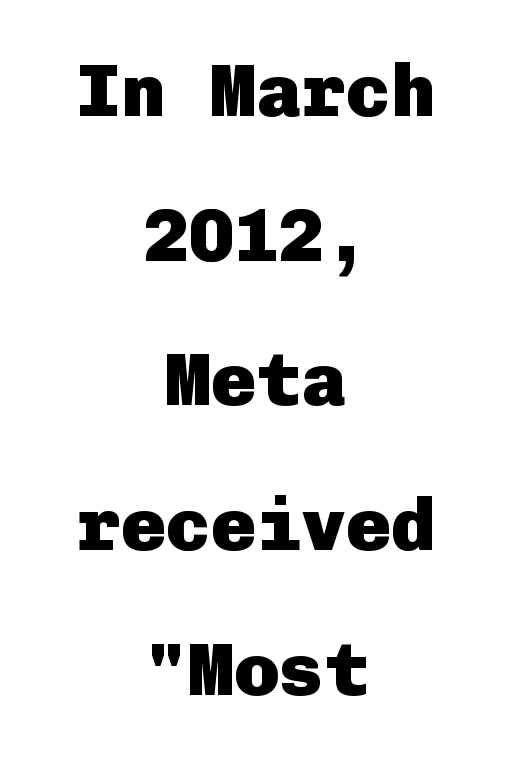
The image shows 75 px heavy sans-serif type, upright; set centered, loose line spacing (1.93x), normal letter spacing, not underlined; low stroke contrast and a medium x-height.
